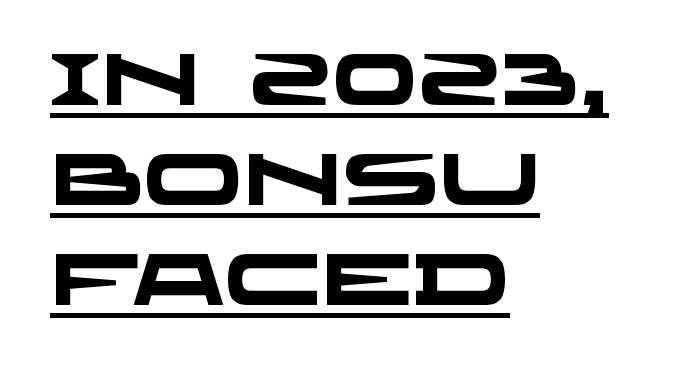
The image shows 73 px heavy, wide sans-serif type; set left-aligned, normal line spacing (1.37x), normal letter spacing, underlined; low stroke contrast and a large x-height.
